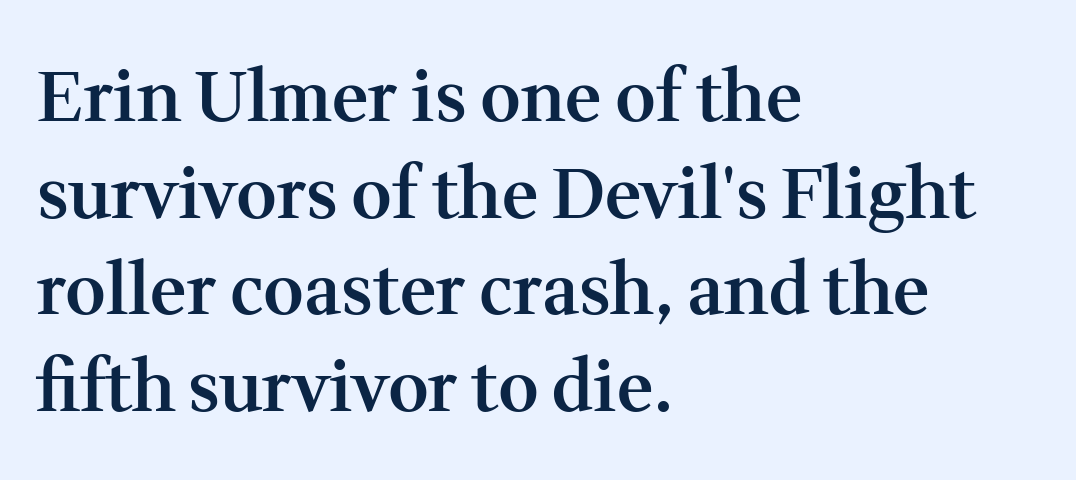
{"serif": "yes", "italic": "no", "bold": "semi", "weight": "semibold", "width": "normal", "stroke_contrast": "medium", "x_height": "medium", "monospaced": "no", "underline": "no", "align": "left", "line_spacing": "normal", "line_spacing_ratio": 1.38, "letter_spacing": "normal", "letter_spacing_em": 0.0, "glyph_px": 70}
